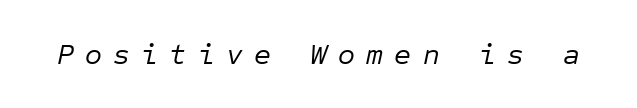
Q: Is the text bold? A: No.
Q: Is the text italic (slanted)? A: Yes, it leans right by about 12 degrees.
Q: Is the text underlined? A: No.
Q: Is the spacing between letters normal or unusually wide? A: Unusually wide.
Q: Width (condensed, normal, or wide)? A: Normal.
Q: Stroke contrast? A: Low.
Q: x-height? A: Medium.
Q: Monospaced? A: Yes.
